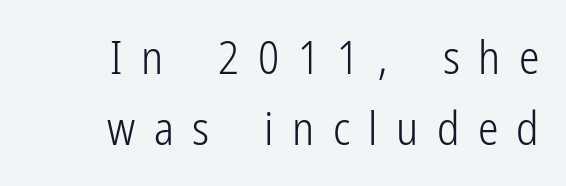
{"serif": "no", "italic": "no", "bold": "no", "weight": "light", "width": "condensed", "stroke_contrast": "low", "x_height": "medium", "monospaced": "no", "underline": "no", "align": "right", "line_spacing": "normal", "line_spacing_ratio": 1.54, "letter_spacing": "wide", "letter_spacing_em": 0.4, "glyph_px": 46}
